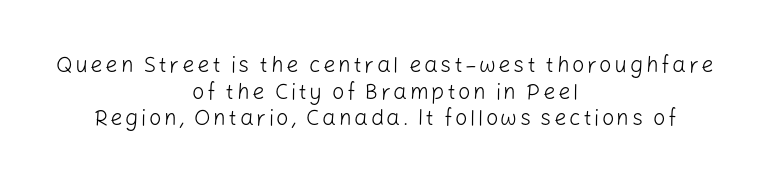
These lines were composed using upright roman letters. The characters are drawn with everyday or finer stroke widths. Visually the block forms a symmetrical silhouette, jagged on both flanks. Glance below the letters and you will spot only blank space.
